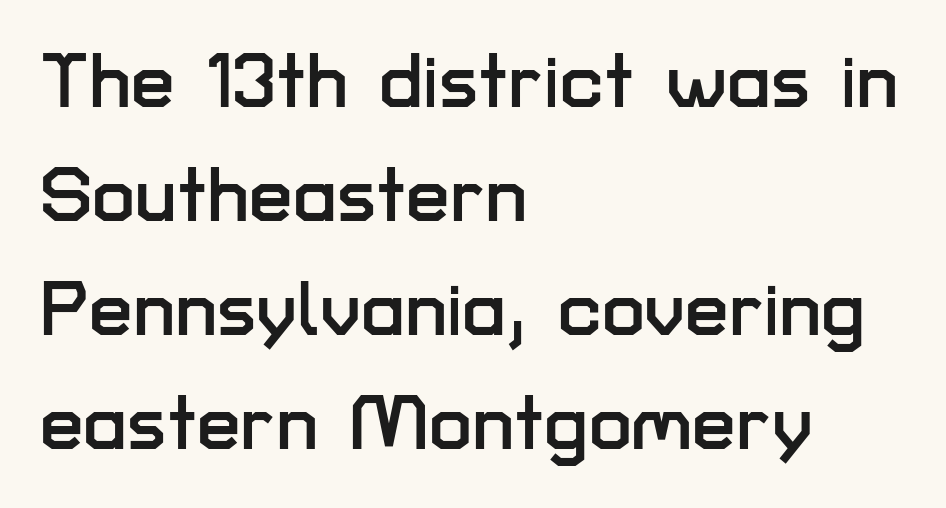
Check under the words: just untouched page. These lines are rendered in a variable-pitch font. Note: no serifs on the glyphs. Leading matches the norm, producing a regular column. Spacing between characters is what you'd get straight out of the box.
